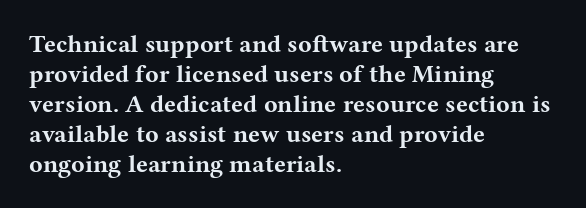
{"italic": "no", "bold": "yes", "underline": "no", "align": "left", "line_spacing_ratio": 1.2, "letter_spacing": "normal", "letter_spacing_em": 0.0, "glyph_px": 25}
